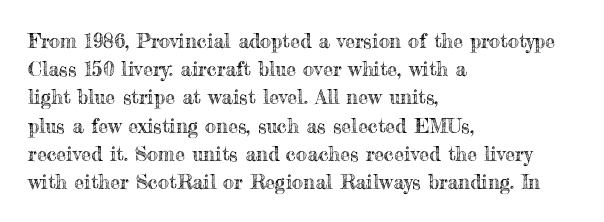
The image shows 20 px text type, upright; set left-aligned, normal line spacing (1.41x), normal letter spacing, not underlined.
